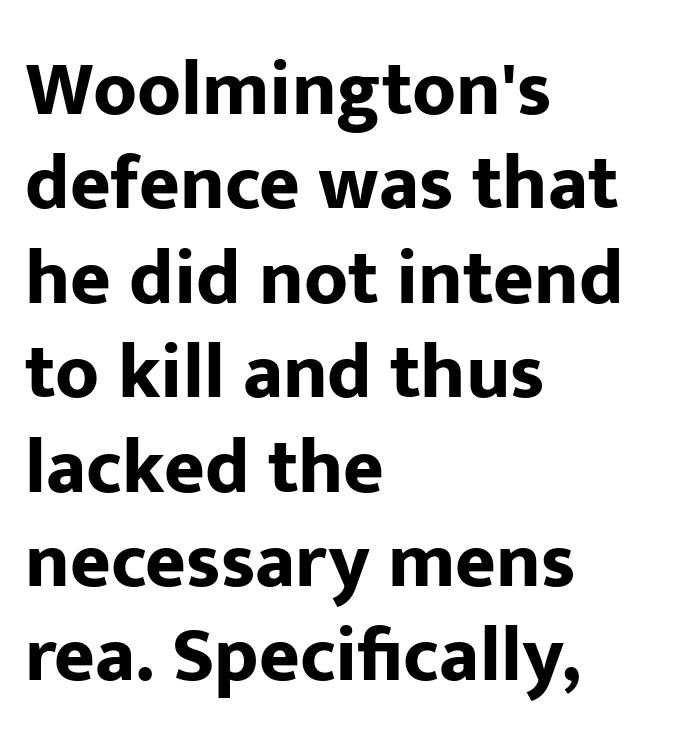
The image shows 78 px bold sans-serif type, upright; set left-aligned, line spacing 1.21x, normal letter spacing, not underlined; low stroke contrast and a medium x-height.
